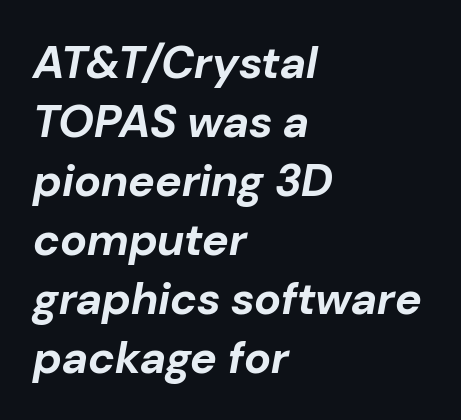
A typesetter would mark this as italic. Beneath every word, the page is bare. The space between consecutive lines is moderate. These lines keep a tight, regular rhythm from letter to letter.
